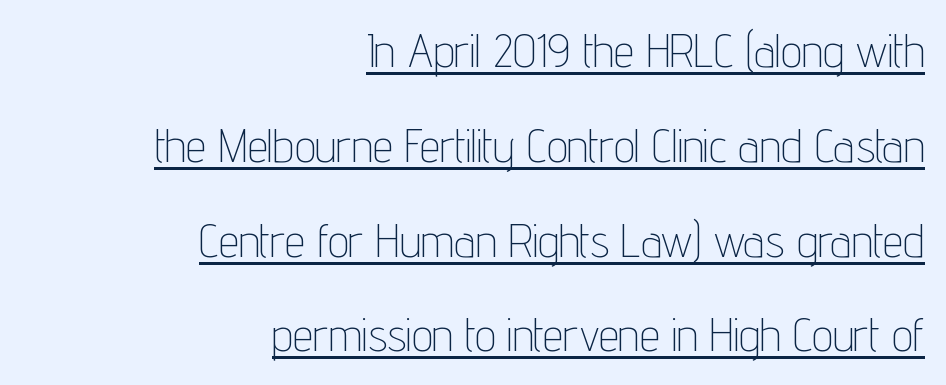
Proportional: the letters do not fall into vertical columns. No extra tracking has been applied to these lines. Look at the bottom of the vertical strokes: they stop flat, with no serifs. No italicization has been applied; the sample stays upright. Glance below the letters and you will spot a drawn line.
